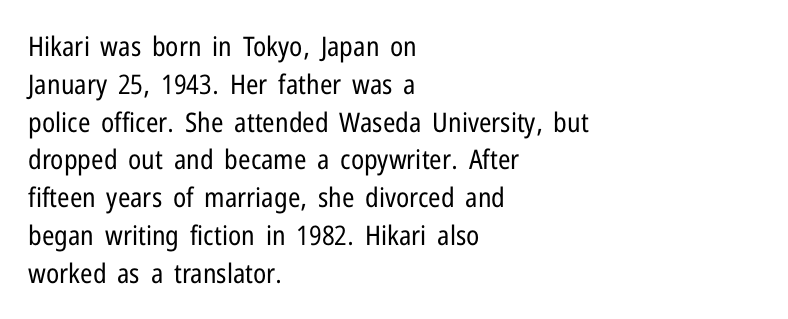
{"italic": "no", "bold": "no", "underline": "no", "align": "left", "line_spacing": "normal", "line_spacing_ratio": 1.4, "letter_spacing": "normal", "letter_spacing_em": 0.0, "glyph_px": 27}
